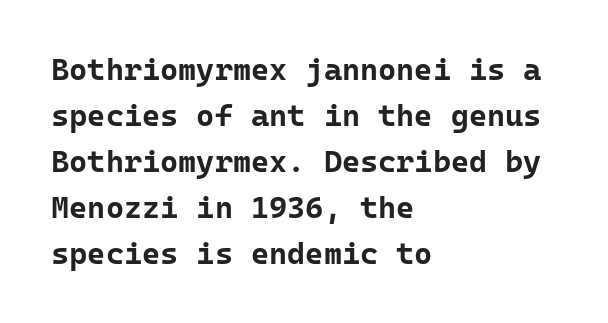
Are there feet on the stems? There aren't — it's a sans. Underlining? Definitely not there. Heavy-handed strokes throughout: this text is bold. Line beginnings align vertically; line endings do not. The rows are spaced the way most documents space them. The letters march in equal steps, a hallmark of fixed-pitch type.
